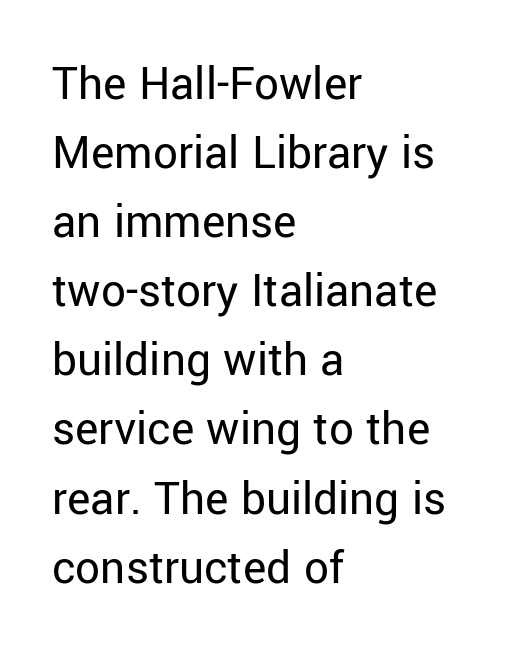
{"serif": "no", "italic": "no", "bold": "no", "weight": "regular", "width": "normal", "stroke_contrast": "low", "x_height": "medium", "monospaced": "no", "underline": "no", "align": "left", "line_spacing": "normal", "line_spacing_ratio": 1.41, "letter_spacing": "normal", "letter_spacing_em": 0.0, "glyph_px": 49}
